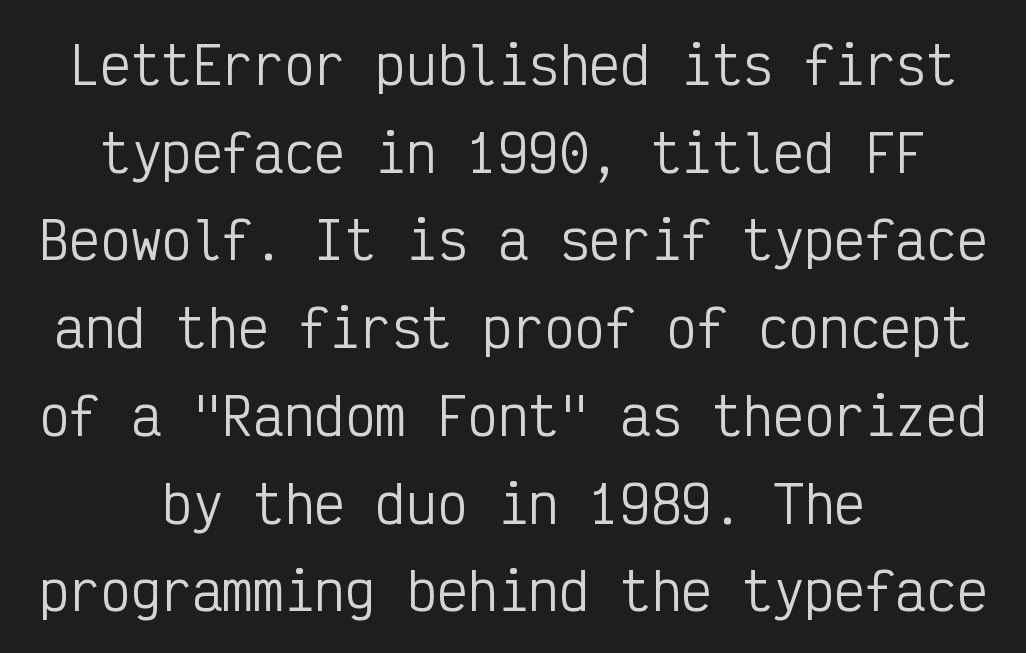
Q: Is the text bold? A: No.
Q: Is the text italic (slanted)? A: No, it is upright.
Q: Is the typeface a serif or a sans-serif typeface? A: Sans-serif.
Q: Is the text underlined? A: No.
Q: How is the paragraph aligned? A: Centered.
Q: Is the spacing between letters normal or unusually wide? A: Normal.
Q: Width (condensed, normal, or wide)? A: Condensed.
Q: Stroke contrast? A: Low.
Q: x-height? A: Medium.
Q: Monospaced? A: Yes.
